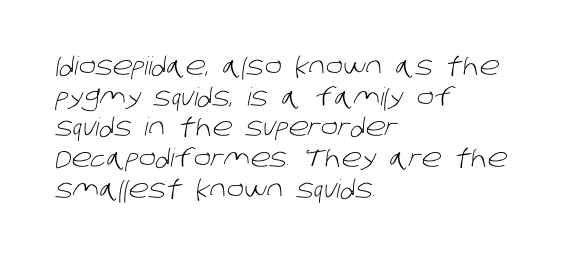
Standard letterfit; no display-style spreading of the glyphs. Visually the block forms a straight wall on the left and a jagged coastline on the right. Plain, unruled lines of type. Weight: not bold — regular or lighter.
